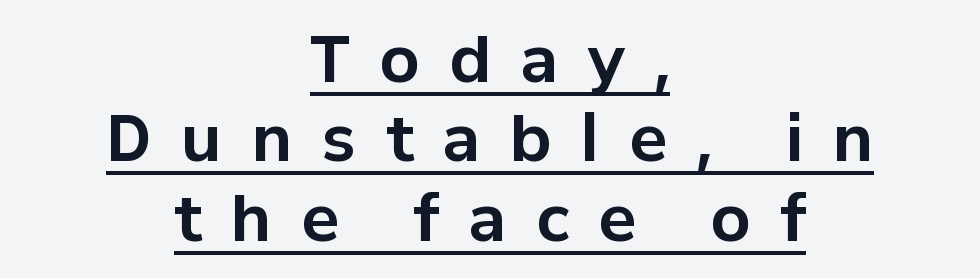
Q: Is the text bold? A: Yes.
Q: Is the text italic (slanted)? A: No, it is upright.
Q: Is the typeface a serif or a sans-serif typeface? A: Sans-serif.
Q: Is the text underlined? A: Yes.
Q: How is the paragraph aligned? A: Centered.
Q: Is the spacing between letters normal or unusually wide? A: Unusually wide.
Q: Is the spacing between lines tight, normal or loose? A: Normal.
Q: Width (condensed, normal, or wide)? A: Normal.
Q: Stroke contrast? A: Low.
Q: x-height? A: Medium.
Q: Monospaced? A: No.
